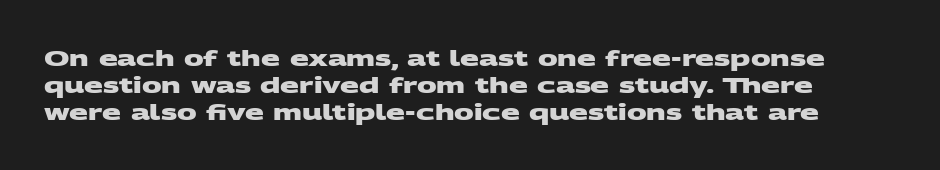
The image shows 22 px bold type; set line spacing 1.23x, normal letter spacing, not underlined.
